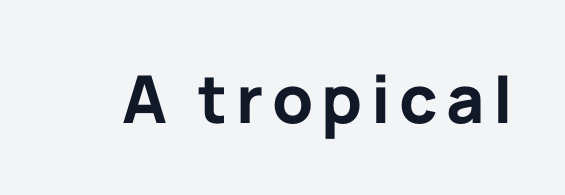
The image shows 66 px bold sans-serif type, upright; set not underlined; low stroke contrast and a medium x-height.
